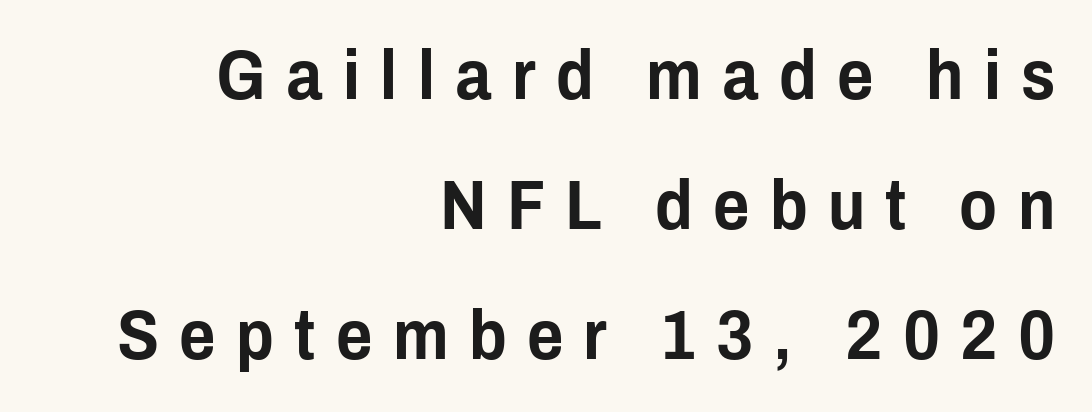
Each letter's strokes conclude bluntly, with no projecting serifs. The face used here is proportionally spaced, like ordinary book or web type. The tracking jumps out immediately: characters are airy and widely separated. In CSS terms this would be text-align: right. These lines were composed using upright roman letters. Only glyphs here, with clear space below each row.
